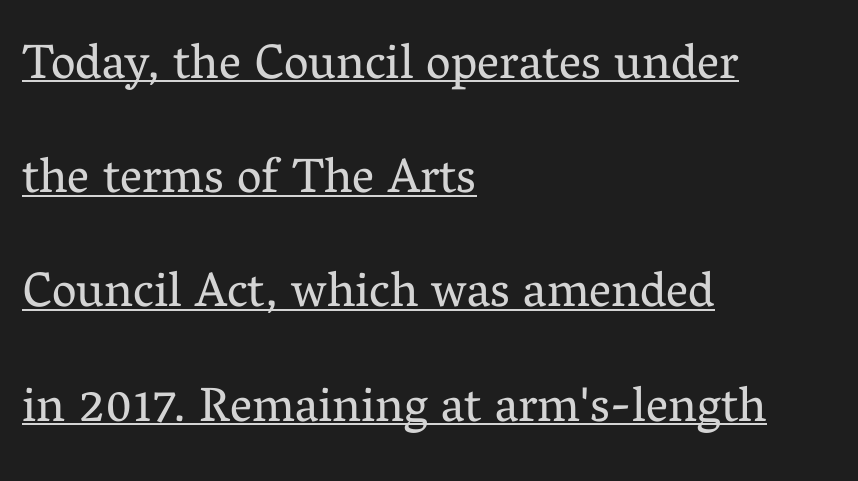
Q: Is the text bold? A: No.
Q: Is the text italic (slanted)? A: No, it is upright.
Q: Is the typeface a serif or a sans-serif typeface? A: Serif.
Q: Is the text underlined? A: Yes.
Q: How is the paragraph aligned? A: Left-aligned.
Q: Is the spacing between letters normal or unusually wide? A: Normal.
Q: Is the spacing between lines tight, normal or loose? A: Loose.
Q: Width (condensed, normal, or wide)? A: Normal.
Q: Stroke contrast? A: Medium.
Q: x-height? A: Medium.
Q: Monospaced? A: No.
